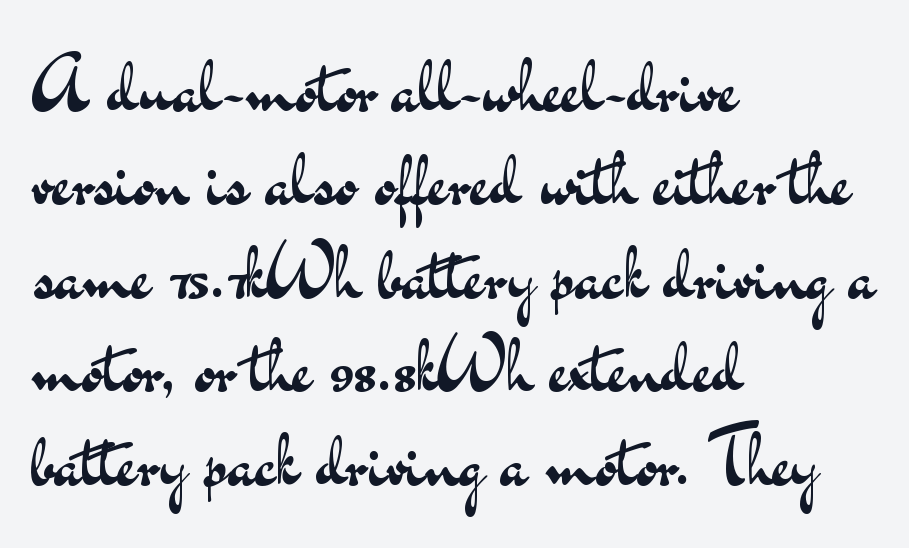
{"serif": "no", "bold": "no", "weight": "regular", "width": "wide", "stroke_contrast": "medium", "x_height": "small", "monospaced": "no", "underline": "no", "align": "left", "line_spacing_ratio": 1.23, "letter_spacing": "normal", "letter_spacing_em": 0.0, "glyph_px": 76}
